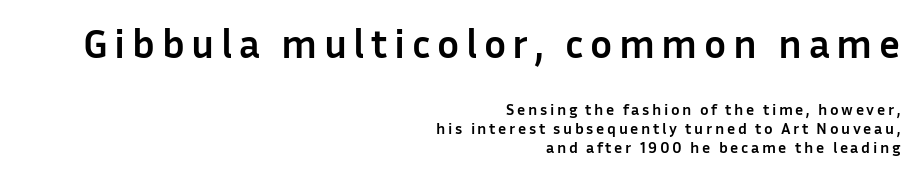
As a designer I'd log this as weight 700, bold. Typeset ragged left — the right edge is the straight one. Characters remain perfectly vertical along every line. You could not count columns in this text — the font is proportionally spaced. Large over small — that's the arrangement of the two blocks here.
